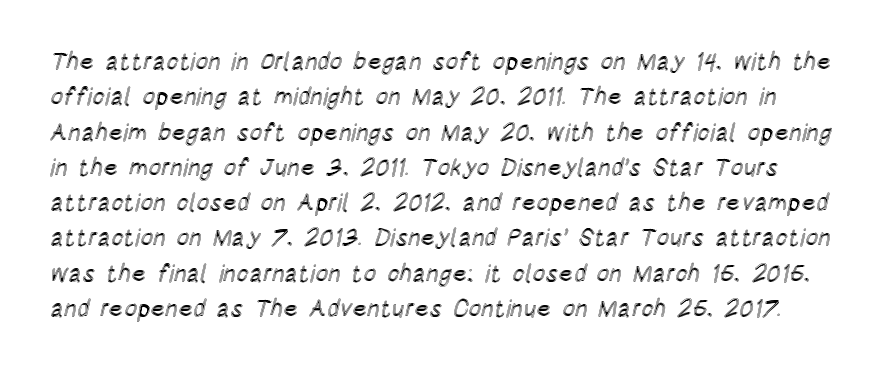
Q: Is the text italic (slanted)? A: Yes.
Q: Is the text underlined? A: No.
Q: Is the spacing between letters normal or unusually wide? A: Normal.
Q: Is the spacing between lines tight, normal or loose? A: Normal.
